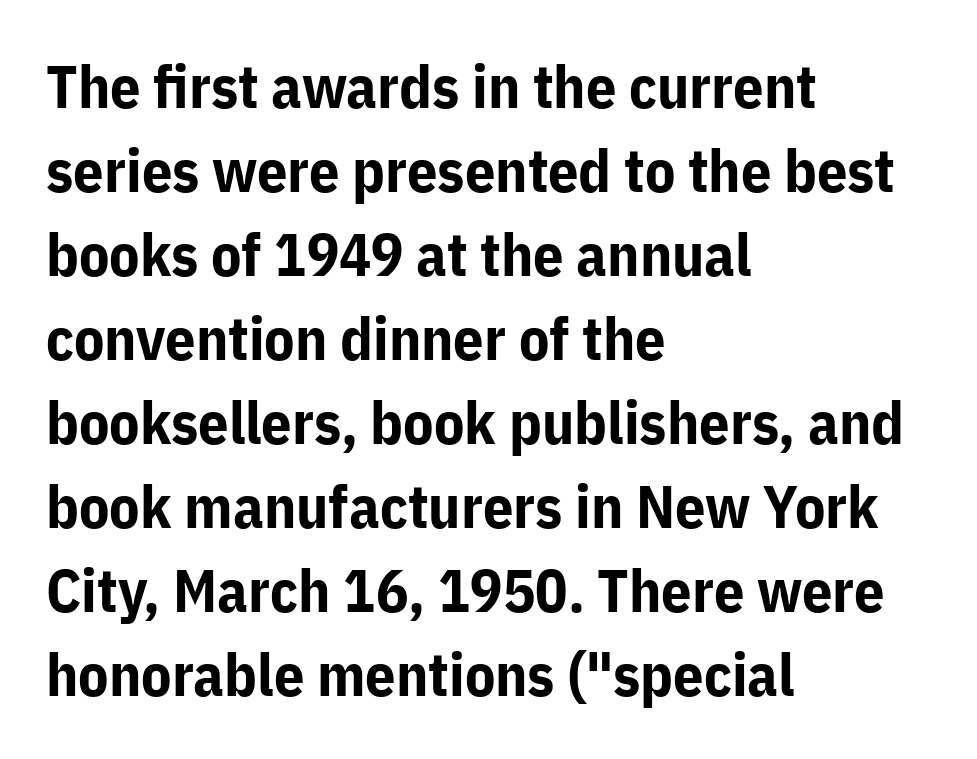
{"serif": "no", "italic": "no", "bold": "yes", "weight": "bold", "width": "normal", "stroke_contrast": "low", "x_height": "medium", "monospaced": "no", "underline": "no", "align": "left", "line_spacing": "normal", "line_spacing_ratio": 1.4, "letter_spacing": "normal", "letter_spacing_em": 0.0, "glyph_px": 60}
